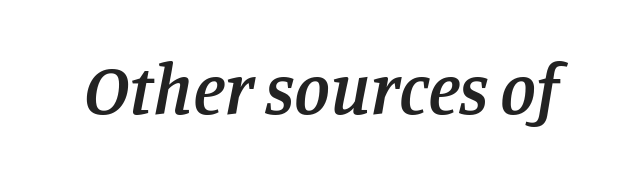
{"serif": "yes", "italic": "yes", "lean": "right", "slant_degrees": 11, "bold": "semi", "weight": "semibold", "width": "normal", "stroke_contrast": "low", "x_height": "large", "monospaced": "no", "underline": "no", "letter_spacing": "normal", "letter_spacing_em": 0.0, "glyph_px": 72}
